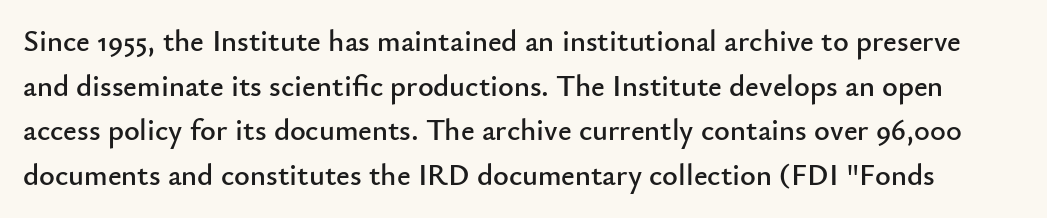
The image shows 30 px sans-serif type, upright; set normal line spacing (1.49x), normal letter spacing, not underlined; low stroke contrast and a small x-height.
